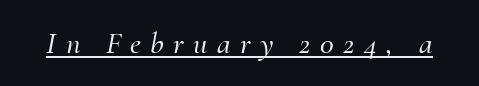
Q: Is the text italic (slanted)? A: Yes, it leans right by about 10 degrees.
Q: Is the typeface a serif or a sans-serif typeface? A: Serif.
Q: Is the text underlined? A: Yes.
Q: Is the spacing between letters normal or unusually wide? A: Unusually wide.
Q: Width (condensed, normal, or wide)? A: Normal.
Q: Stroke contrast? A: Medium.
Q: x-height? A: Small.
Q: Monospaced? A: No.
